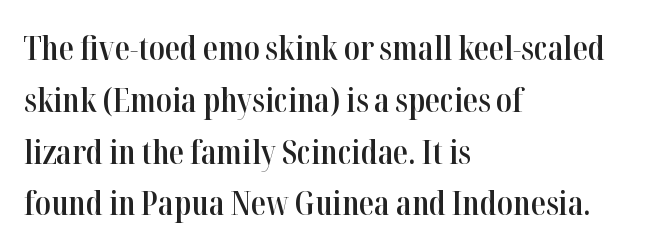
Q: Is the text bold? A: Semi-bold.
Q: Is the text italic (slanted)? A: No, it is upright.
Q: Is the typeface a serif or a sans-serif typeface? A: Serif.
Q: Is the text underlined? A: No.
Q: How is the paragraph aligned? A: Left-aligned.
Q: Is the spacing between letters normal or unusually wide? A: Normal.
Q: Is the spacing between lines tight, normal or loose? A: Normal.
Q: Width (condensed, normal, or wide)? A: Condensed.
Q: Stroke contrast? A: High.
Q: x-height? A: Medium.
Q: Monospaced? A: No.
